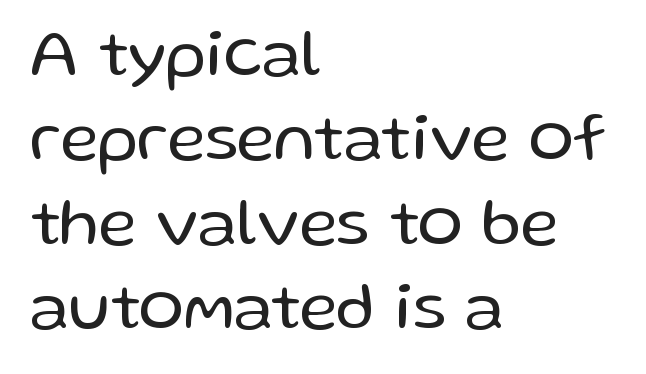
The image shows 67 px regular-weight sans-serif type, upright; set left-aligned, normal line spacing (1.26x), normal letter spacing, not underlined; low stroke contrast and a medium x-height.
